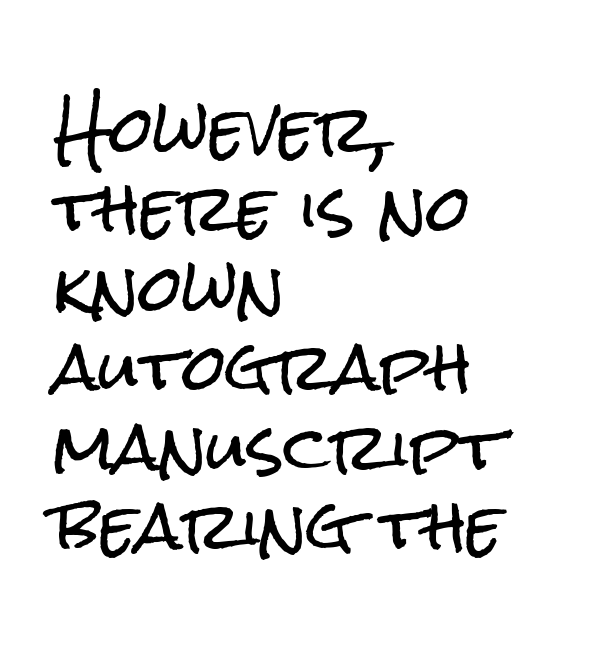
Q: Is the text italic (slanted)? A: No, it is upright.
Q: Is the typeface a serif or a sans-serif typeface? A: Sans-serif.
Q: Is the text underlined? A: No.
Q: How is the paragraph aligned? A: Left-aligned.
Q: Is the spacing between letters normal or unusually wide? A: Normal.
Q: Is the spacing between lines tight, normal or loose? A: Normal.
Q: Width (condensed, normal, or wide)? A: Condensed.
Q: Stroke contrast? A: Low.
Q: x-height? A: Medium.
Q: Monospaced? A: No.
